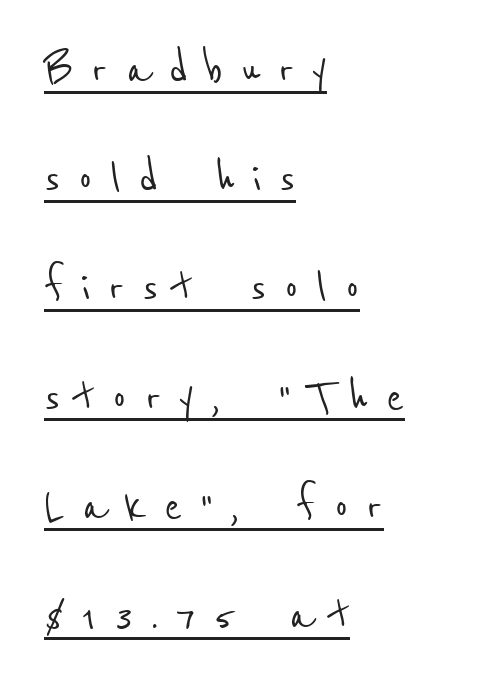
Q: Is the typeface a serif or a sans-serif typeface? A: Sans-serif.
Q: Is the text underlined? A: Yes.
Q: How is the paragraph aligned? A: Left-aligned.
Q: Is the spacing between letters normal or unusually wide? A: Unusually wide.
Q: Is the spacing between lines tight, normal or loose? A: Loose.
Q: Width (condensed, normal, or wide)? A: Condensed.
Q: Stroke contrast? A: Low.
Q: x-height? A: Medium.
Q: Monospaced? A: No.
